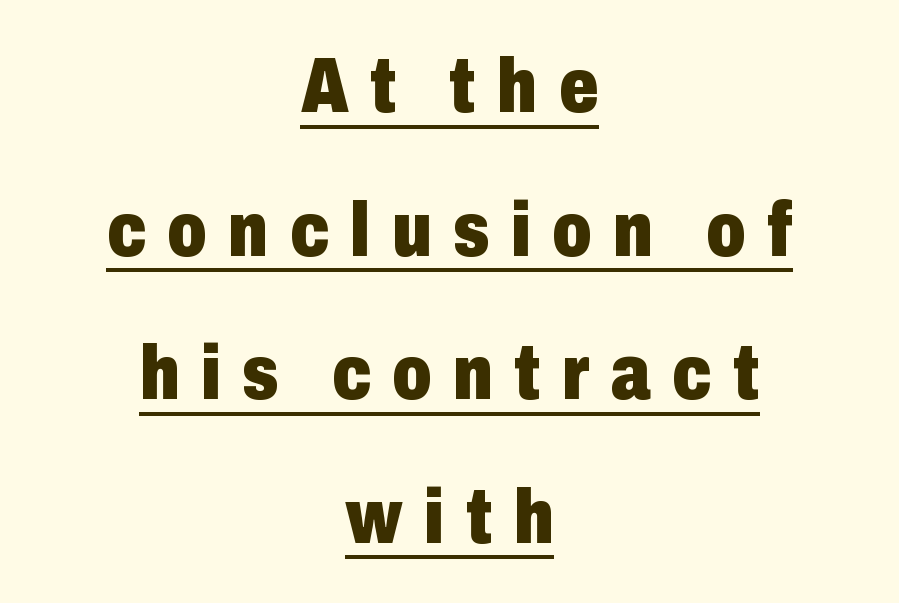
The image shows 78 px heavy, condensed sans-serif type, upright; set centered, line spacing 1.84x, unusually wide letter spacing (+0.27 em), underlined; low stroke contrast and a medium x-height.
